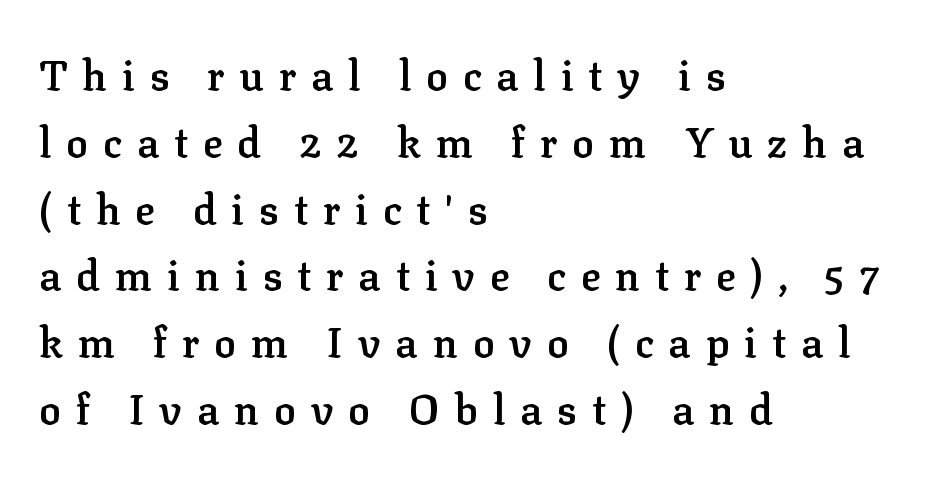
The image shows 41 px semibold serif type, upright; set left-aligned, normal line spacing (1.63x), unusually wide letter spacing (+0.36 em), not underlined; low stroke contrast and a medium x-height.
